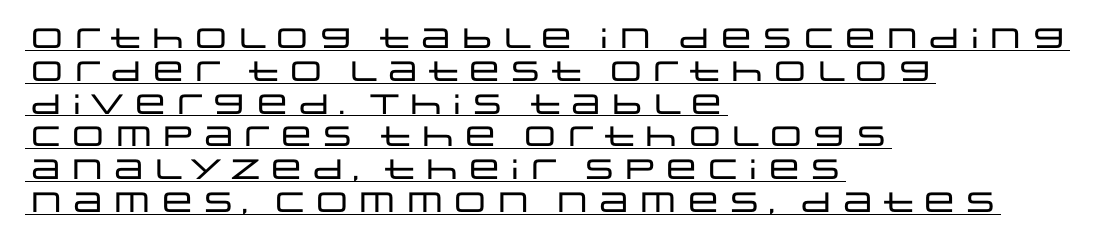
Line beginnings align vertically; line endings do not. Quick note: underline on. What kind of face is this? One without serifs — a sans. Proportional: the letters do not fall into vertical columns.
